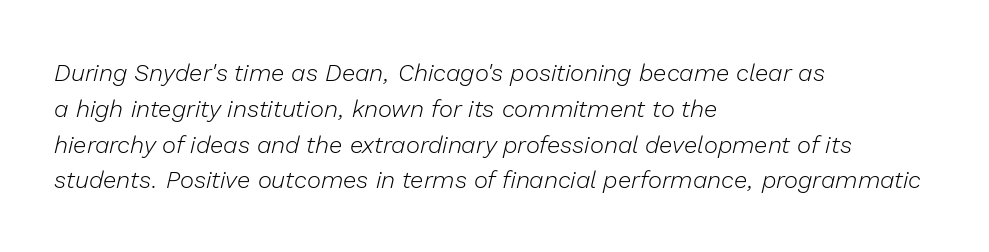
{"italic": "yes", "lean": "right", "slant_degrees": 13, "bold": "no", "underline": "no", "align": "left", "line_spacing": "normal", "line_spacing_ratio": 1.49, "letter_spacing": "normal", "letter_spacing_em": 0.0, "glyph_px": 24}
